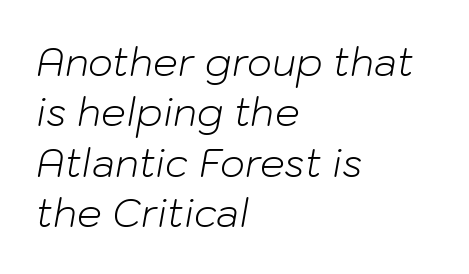
{"italic": "yes", "lean": "right", "slant_degrees": 10, "bold": "no", "weight": "light", "width": "normal", "stroke_contrast": "low", "x_height": "medium", "monospaced": "no", "underline": "no", "align": "left", "line_spacing": "normal", "line_spacing_ratio": 1.29, "letter_spacing": "normal", "letter_spacing_em": 0.0, "glyph_px": 39}
